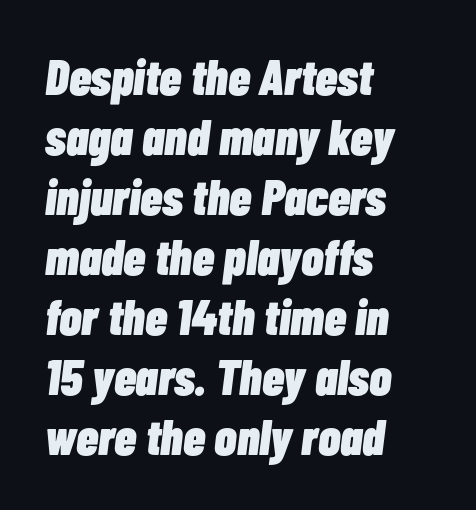
The image shows 50 px heavy, condensed type, italic (leaning right); set left-aligned, line spacing 1.2x, normal letter spacing, not underlined; low stroke contrast and a medium x-height.
